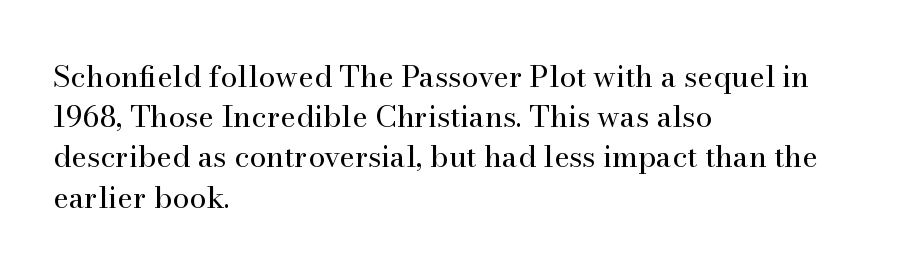
Q: Is the text bold? A: No.
Q: Is the text italic (slanted)? A: No, it is upright.
Q: Is the typeface a serif or a sans-serif typeface? A: Serif.
Q: Is the text underlined? A: No.
Q: How is the paragraph aligned? A: Left-aligned.
Q: Is the spacing between letters normal or unusually wide? A: Normal.
Q: Is the spacing between lines tight, normal or loose? A: Normal.
Q: Width (condensed, normal, or wide)? A: Normal.
Q: Stroke contrast? A: High.
Q: x-height? A: Small.
Q: Monospaced? A: No.
